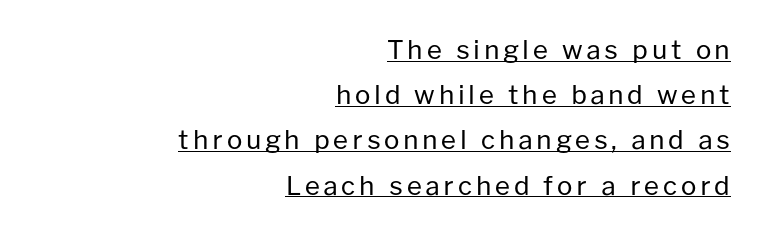
{"italic": "no", "bold": "no", "underline": "yes", "align": "right", "line_spacing_ratio": 1.74, "glyph_px": 26}
